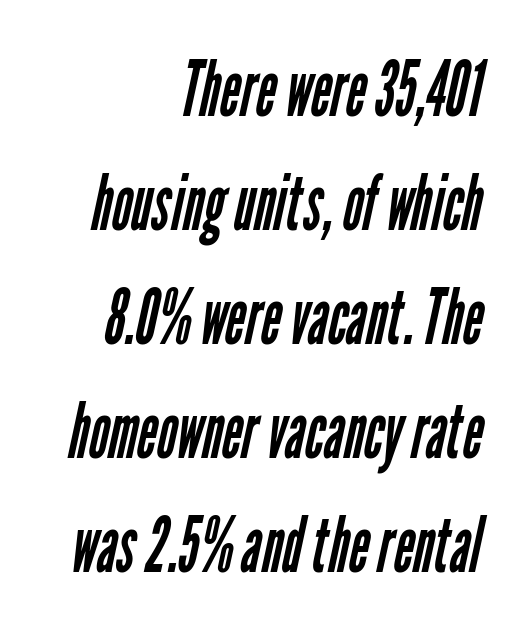
The face looks like a standard text weight, possibly lighter. In terms of letterspacing, this is plain default setting. Unlike a traditional serif, this face leaves its strokes unadorned. Casual observation: everything's shoved over to the right. Just letters on the line, the space beneath them empty.
